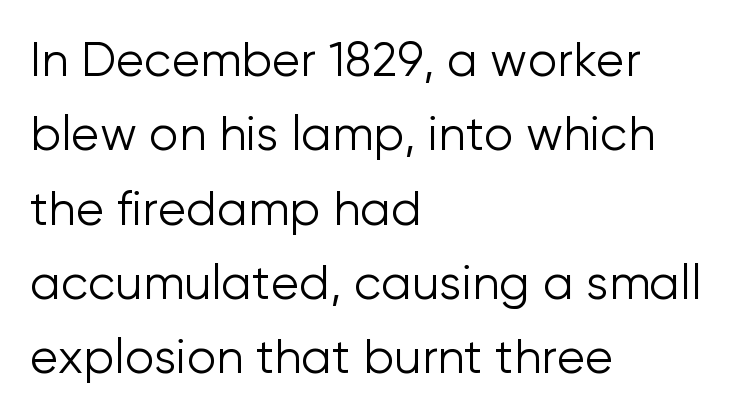
The image shows 47 px light sans-serif type, upright; set left-aligned, normal line spacing (1.58x), normal letter spacing, not underlined; low stroke contrast and a medium x-height.
